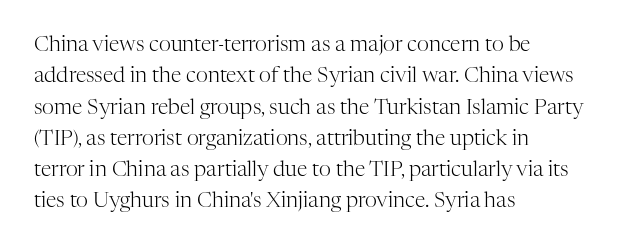
The image shows 21 px text type, upright; set left-aligned, normal line spacing (1.49x), normal letter spacing, not underlined.
